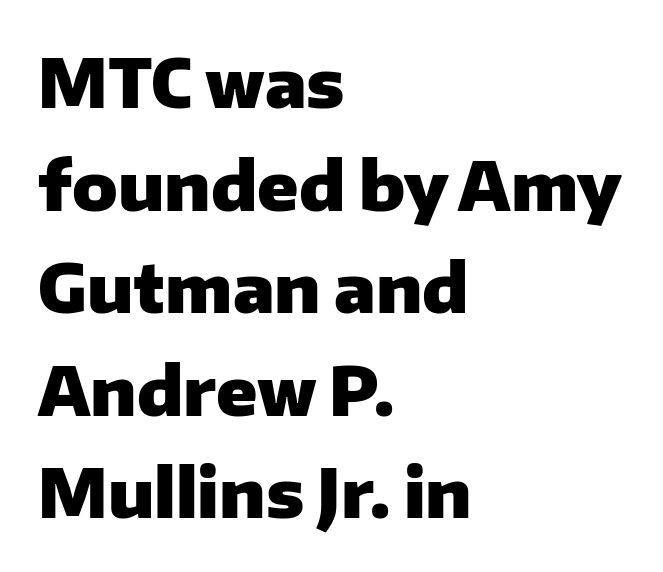
Plain, unruled lines of type. The tracking reads as untouched default to a designer's eye. One-word summary of the alignment: left. Do the characters align in a grid? No, the font is proportional.
